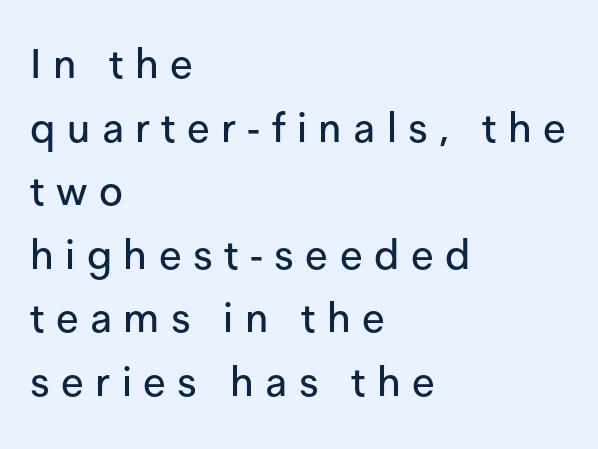
The rendering anchors every line to the left-hand side. You can tell from the bare stems that sans-serif type was used. This block has exactly the height ordinary leading produces. Look at the tracking — it's clearly loosened, letters drifting apart. Descender tails drop into unmarked territory. Here the designer chose a conventional face with non-uniform glyph widths.
